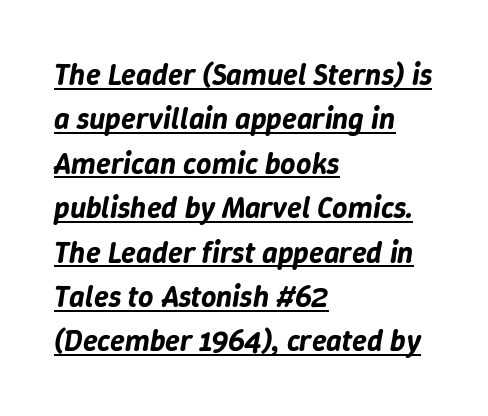
{"italic": "yes", "lean": "right", "slant_degrees": 9, "width": "normal", "stroke_contrast": "low", "x_height": "medium", "monospaced": "no", "underline": "yes", "align": "left", "line_spacing": "normal", "line_spacing_ratio": 1.48, "letter_spacing": "normal", "letter_spacing_em": 0.0, "glyph_px": 30}
